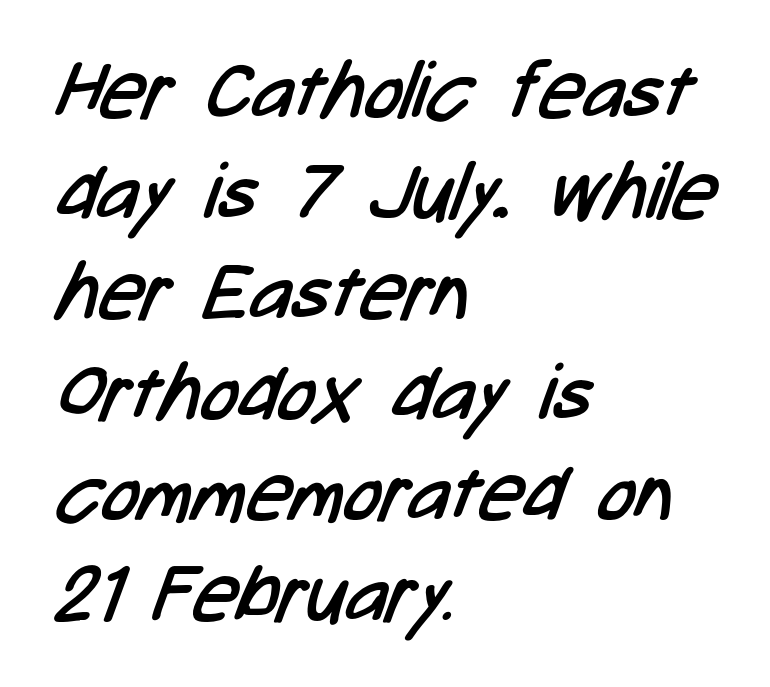
Q: Is the text bold? A: No.
Q: Is the typeface a serif or a sans-serif typeface? A: Sans-serif.
Q: Is the text underlined? A: No.
Q: How is the paragraph aligned? A: Left-aligned.
Q: Is the spacing between letters normal or unusually wide? A: Normal.
Q: Is the spacing between lines tight, normal or loose? A: Normal.
Q: Width (condensed, normal, or wide)? A: Condensed.
Q: Stroke contrast? A: Low.
Q: x-height? A: Medium.
Q: Monospaced? A: No.
